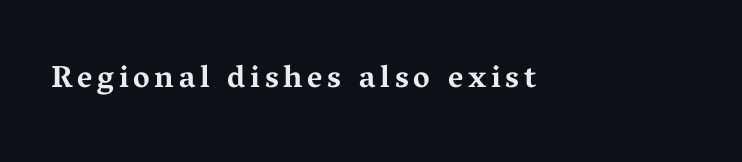
The image shows 31 px bold, wide serif type, upright; set not underlined; medium stroke contrast and a medium x-height.
